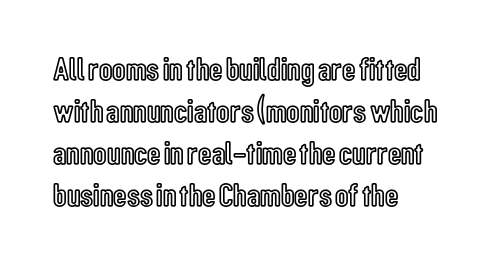
{"italic": "no", "width": "condensed", "x_height": "medium", "monospaced": "no", "underline": "no", "align": "left", "line_spacing": "normal", "line_spacing_ratio": 1.27, "letter_spacing": "normal", "letter_spacing_em": 0.0, "glyph_px": 33}
